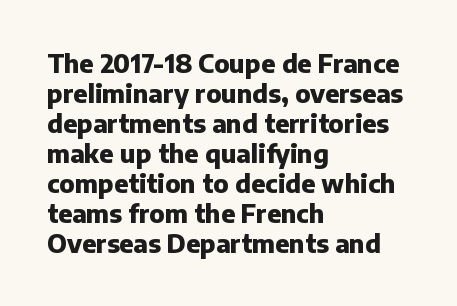
The image shows 25 px bold type, upright; set left-aligned, line spacing 1.2x, normal letter spacing, not underlined.
